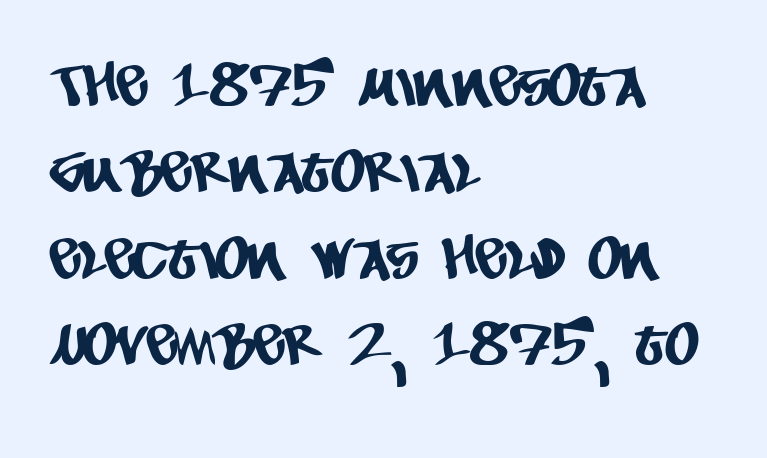
Q: Is the typeface a serif or a sans-serif typeface? A: Sans-serif.
Q: Is the text underlined? A: No.
Q: How is the paragraph aligned? A: Left-aligned.
Q: Is the spacing between letters normal or unusually wide? A: Normal.
Q: Is the spacing between lines tight, normal or loose? A: Normal.
Q: Width (condensed, normal, or wide)? A: Condensed.
Q: Stroke contrast? A: Low.
Q: x-height? A: Large.
Q: Monospaced? A: No.
